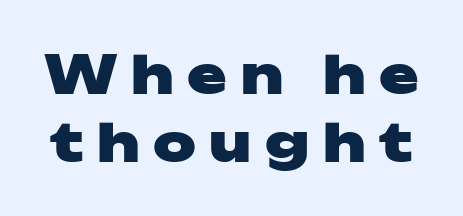
{"serif": "no", "italic": "no", "bold": "yes", "weight": "heavy", "width": "wide", "stroke_contrast": "low", "x_height": "medium", "monospaced": "no", "underline": "no", "line_spacing": "normal", "line_spacing_ratio": 1.28, "letter_spacing": "wide", "letter_spacing_em": 0.25, "glyph_px": 53}
